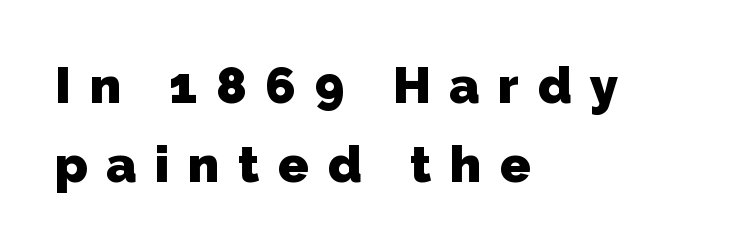
Layout note: lines flush left. In terms of letterspacing, this is a distinctly airy, spread setting. The typesetting leans heavy: a genuine bold. Does the leading feel generous? No, just average. Underlining? Definitely not there. The designer went with a sans here, leaving each stem footless.
